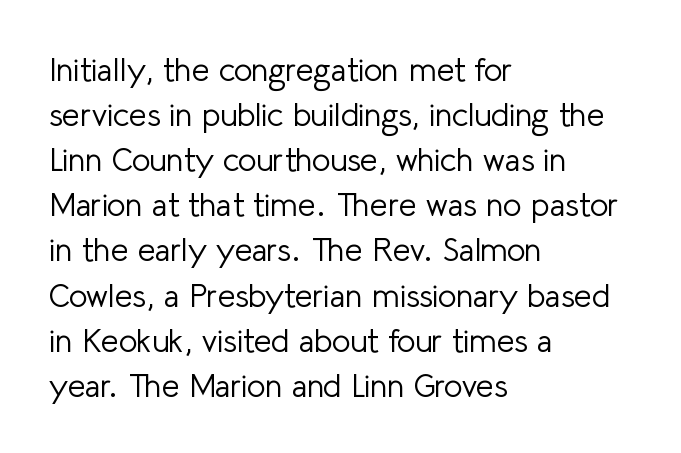
The compositor pushed each line to the left boundary. Stems here are at most as thick as an everyday book face. Students, note that the glyphs here touch the page at normal intervals. Every stem runs plumb, perpendicular to the baseline. This sample has the flowing, uneven cadence of proportional lettering. Words float on clear page, feet unadorned.
